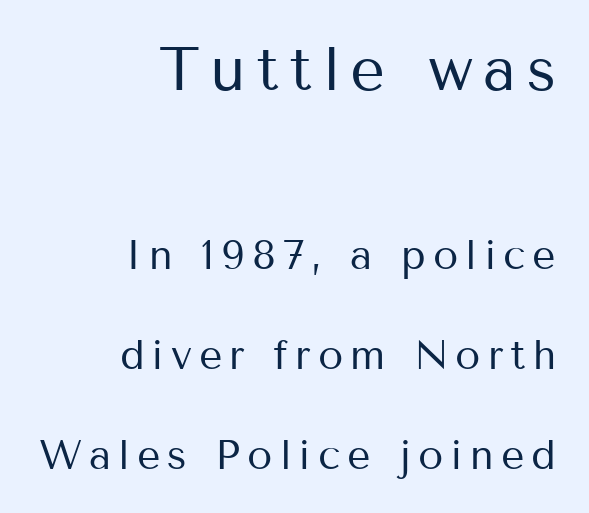
Q: Is the text bold? A: No.
Q: Is the text italic (slanted)? A: No, it is upright.
Q: Is the typeface a serif or a sans-serif typeface? A: Sans-serif.
Q: Is the text underlined? A: No.
Q: How is the paragraph aligned? A: Right-aligned.
Q: Is the spacing between lines tight, normal or loose? A: Loose.
Q: Which block of text is set in a larger size, the first (top) or the second (bottom)? A: The first (top) one.
Q: Width (condensed, normal, or wide)? A: Normal.
Q: Stroke contrast? A: Medium.
Q: x-height? A: Medium.
Q: Monospaced? A: No.
